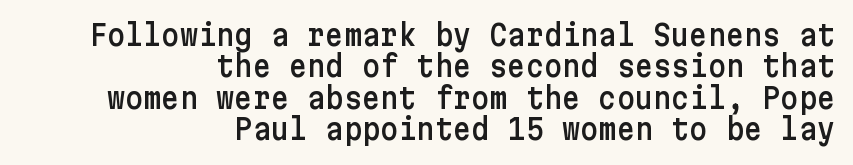
The image shows 28 px sans-serif type, upright; set right-aligned, tight line spacing (1.12x), normal letter spacing, not underlined; low stroke contrast and a medium x-height.
